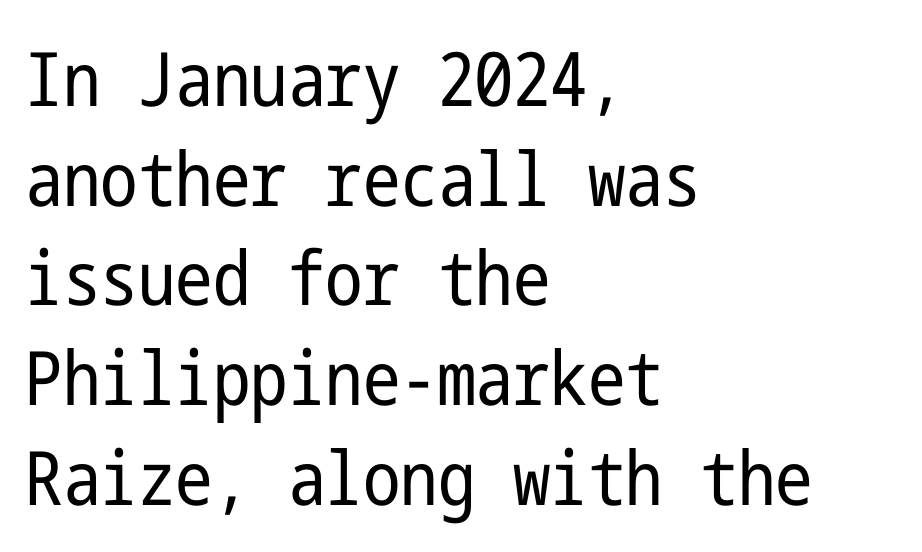
The image shows 75 px regular-weight, condensed sans-serif type, upright; set left-aligned, normal line spacing (1.33x), normal letter spacing, not underlined; low stroke contrast and a medium x-height.
